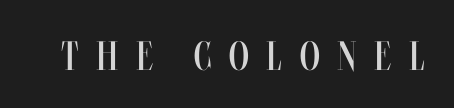
{"italic": "no", "bold": "no", "weight": "regular", "width": "condensed", "stroke_contrast": "medium", "x_height": "large", "monospaced": "no", "underline": "no", "letter_spacing": "wide", "letter_spacing_em": 0.43, "glyph_px": 41}
